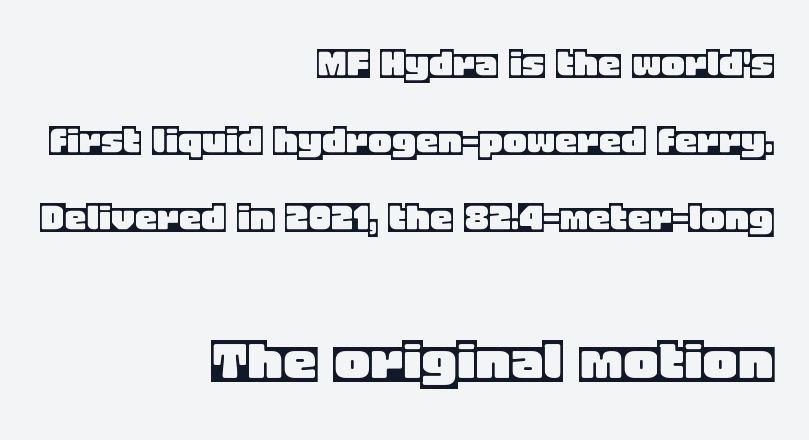
{"italic": "no", "width": "normal", "x_height": "large", "monospaced": "no", "underline": "no", "align": "right", "line_spacing_ratio": 1.71, "letter_spacing": "normal", "letter_spacing_em": 0.0, "larger_block": "second", "size_ratio": 1.49, "glyph_px": 67}
